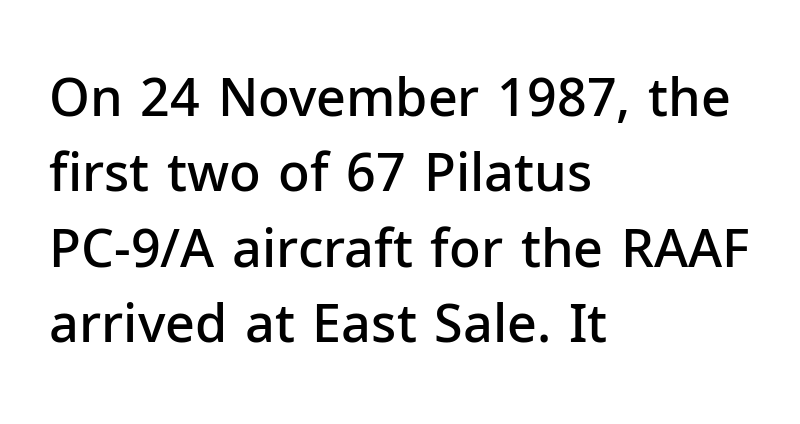
The image shows 52 px semibold sans-serif type, upright; set left-aligned, normal line spacing (1.45x), normal letter spacing, not underlined; low stroke contrast and a medium x-height.
